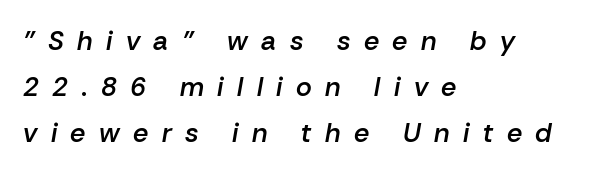
{"italic": "yes", "lean": "right", "slant_degrees": 10, "bold": "semi", "underline": "no", "align": "left", "line_spacing": "normal", "line_spacing_ratio": 1.7, "letter_spacing": "wide", "letter_spacing_em": 0.5, "glyph_px": 27}
